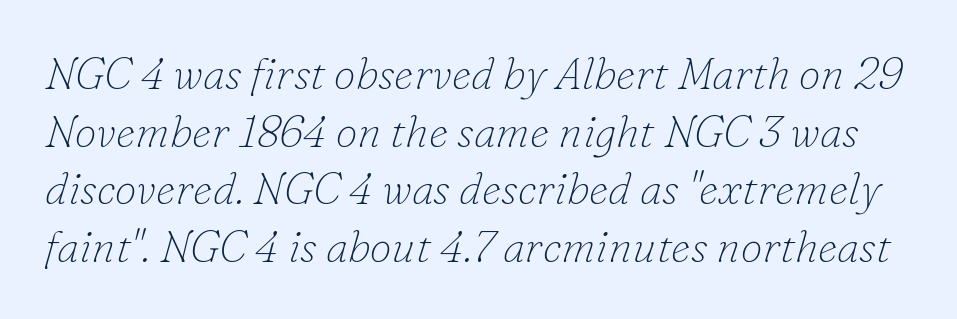
The image shows 44 px thin serif type, italic (leaning right); set normal line spacing (1.31x), normal letter spacing, not underlined; low stroke contrast and a small x-height.
